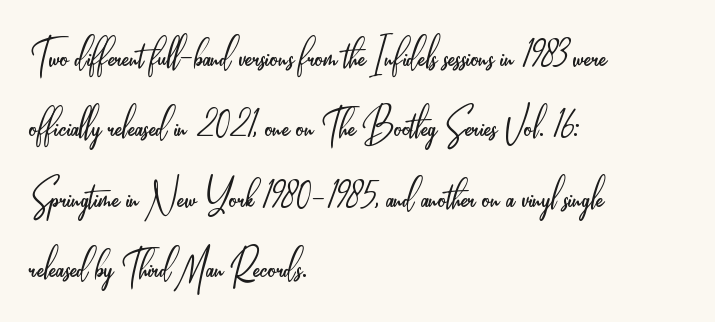
The image shows 51 px light, condensed sans-serif type; set left-aligned, normal line spacing (1.38x), normal letter spacing, not underlined; low stroke contrast and a small x-height.
